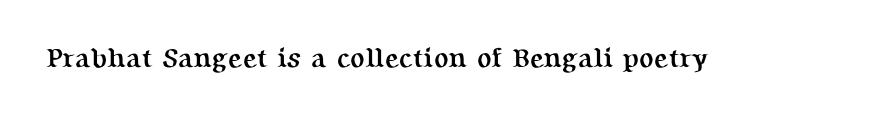
{"italic": "no", "bold": "yes", "underline": "no", "letter_spacing": "normal", "letter_spacing_em": 0.0, "glyph_px": 27}
